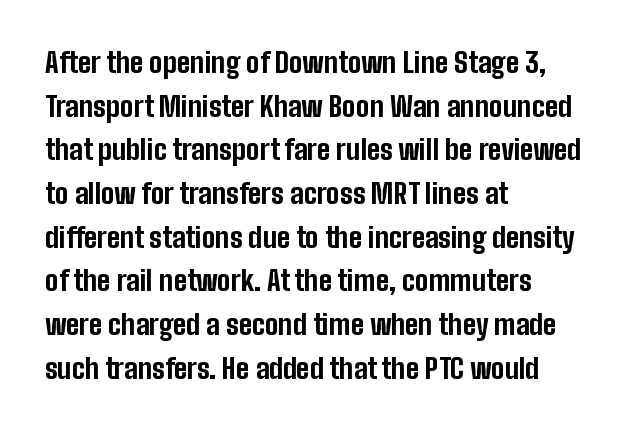
Q: Is the text bold? A: Yes.
Q: Is the text italic (slanted)? A: No, it is upright.
Q: Is the typeface a serif or a sans-serif typeface? A: Sans-serif.
Q: Is the text underlined? A: No.
Q: How is the paragraph aligned? A: Left-aligned.
Q: Is the spacing between letters normal or unusually wide? A: Normal.
Q: Is the spacing between lines tight, normal or loose? A: Normal.
Q: Width (condensed, normal, or wide)? A: Condensed.
Q: Stroke contrast? A: Low.
Q: x-height? A: Medium.
Q: Monospaced? A: No.
